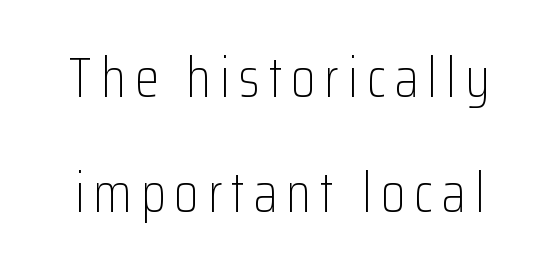
{"serif": "no", "italic": "no", "bold": "no", "weight": "light", "width": "condensed", "stroke_contrast": "low", "x_height": "medium", "monospaced": "no", "underline": "no", "line_spacing": "loose", "line_spacing_ratio": 2.1, "glyph_px": 55}
